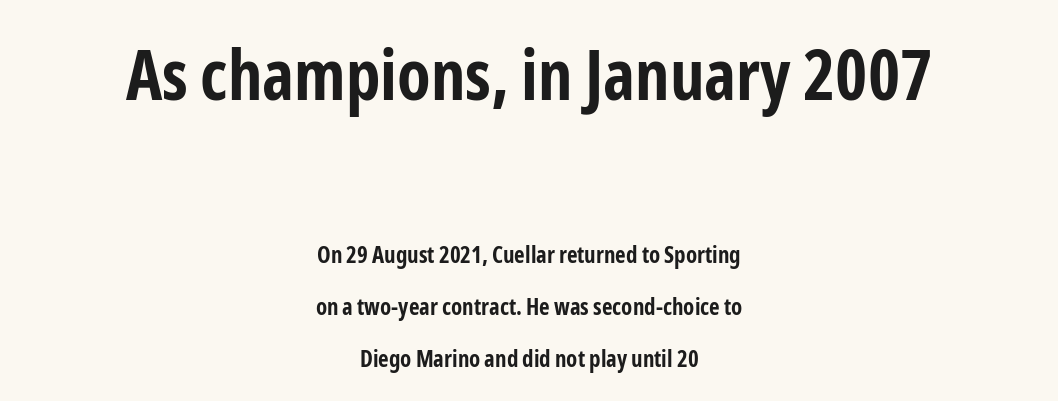
{"serif": "no", "italic": "no", "bold": "yes", "weight": "bold", "width": "condensed", "stroke_contrast": "low", "x_height": "medium", "monospaced": "no", "underline": "no", "align": "center", "line_spacing": "loose", "line_spacing_ratio": 2.27, "letter_spacing": "normal", "letter_spacing_em": 0.0, "larger_block": "first", "size_ratio": 3.0, "glyph_px": 69}
